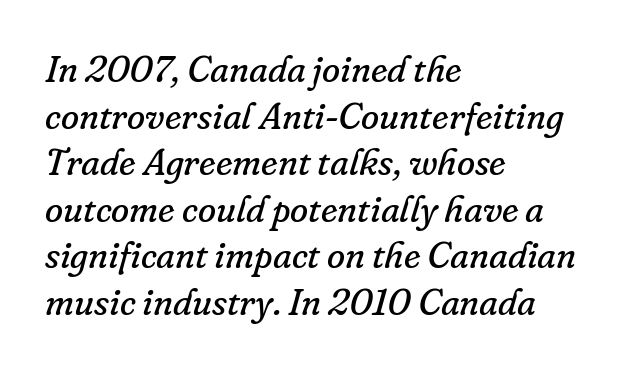
Q: Is the text bold? A: No.
Q: Is the text italic (slanted)? A: Yes, it leans right by about 16 degrees.
Q: Is the typeface a serif or a sans-serif typeface? A: Serif.
Q: Is the text underlined? A: No.
Q: How is the paragraph aligned? A: Left-aligned.
Q: Is the spacing between letters normal or unusually wide? A: Normal.
Q: Is the spacing between lines tight, normal or loose? A: Normal.
Q: Width (condensed, normal, or wide)? A: Normal.
Q: Stroke contrast? A: Low.
Q: x-height? A: Small.
Q: Monospaced? A: No.
